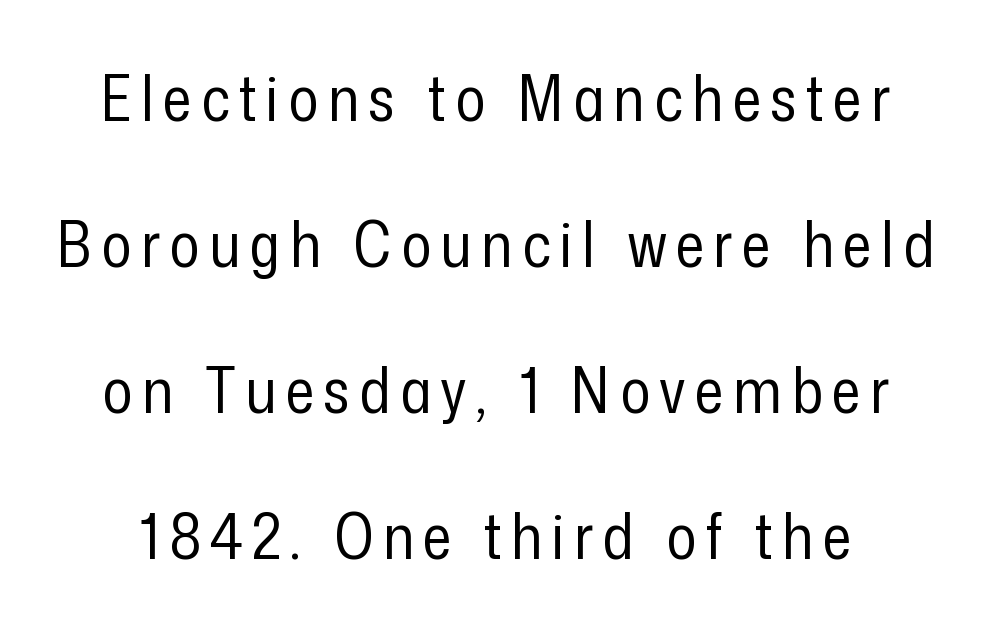
Stroke thickness stays within the range of a standard reading face or lighter. Nothing sits at the stroke ends, so this counts as sans-serif. The foot of each line stays bare and open. Posture: vertical. Looks like regular typesetting: each glyph gets only the width it needs. The space between consecutive lines is lavish.
